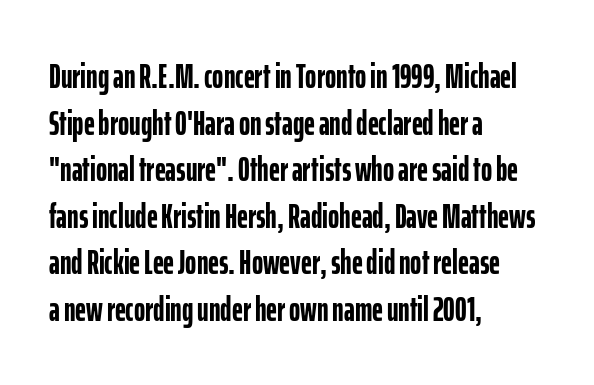
{"serif": "no", "italic": "no", "bold": "yes", "weight": "semibold", "width": "condensed", "stroke_contrast": "low", "x_height": "medium", "monospaced": "no", "underline": "no", "align": "left", "line_spacing": "normal", "line_spacing_ratio": 1.37, "letter_spacing": "normal", "letter_spacing_em": 0.0, "glyph_px": 34}
